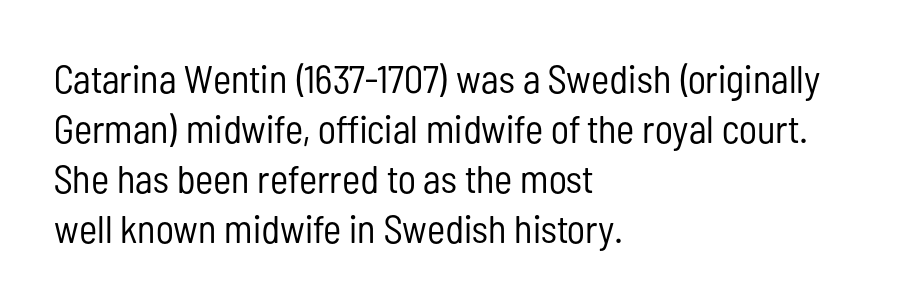
The image shows 39 px regular-weight, condensed sans-serif type, upright; set left-aligned, normal line spacing (1.28x), normal letter spacing, not underlined; low stroke contrast and a medium x-height.
